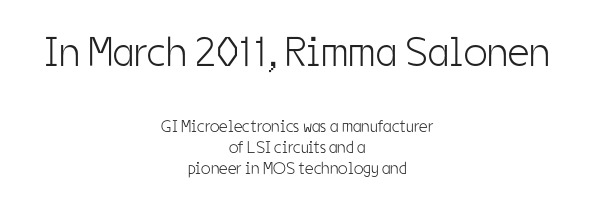
The image shows 42 px light, condensed sans-serif type, upright; set centered, line spacing 1.21x, normal letter spacing, not underlined; the first (top) block is 2.47x larger; low stroke contrast and a medium x-height.
